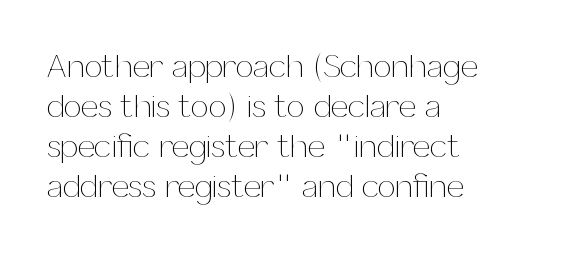
The image shows 32 px thin type, upright; set left-aligned, normal line spacing (1.25x), normal letter spacing, not underlined; medium stroke contrast and a medium x-height.
